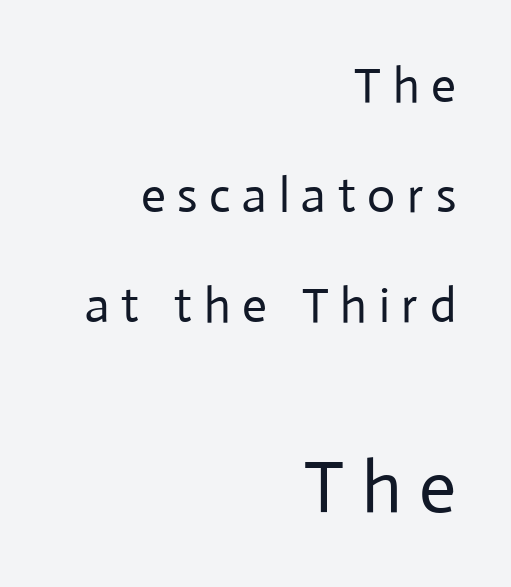
Q: Is the text bold? A: No.
Q: Is the text italic (slanted)? A: No, it is upright.
Q: Is the typeface a serif or a sans-serif typeface? A: Sans-serif.
Q: Is the text underlined? A: No.
Q: How is the paragraph aligned? A: Right-aligned.
Q: Is the spacing between letters normal or unusually wide? A: Unusually wide.
Q: Is the spacing between lines tight, normal or loose? A: Loose.
Q: Which block of text is set in a larger size, the first (top) or the second (bottom)? A: The second (bottom) one.
Q: Width (condensed, normal, or wide)? A: Normal.
Q: Stroke contrast? A: Low.
Q: x-height? A: Medium.
Q: Monospaced? A: No.
